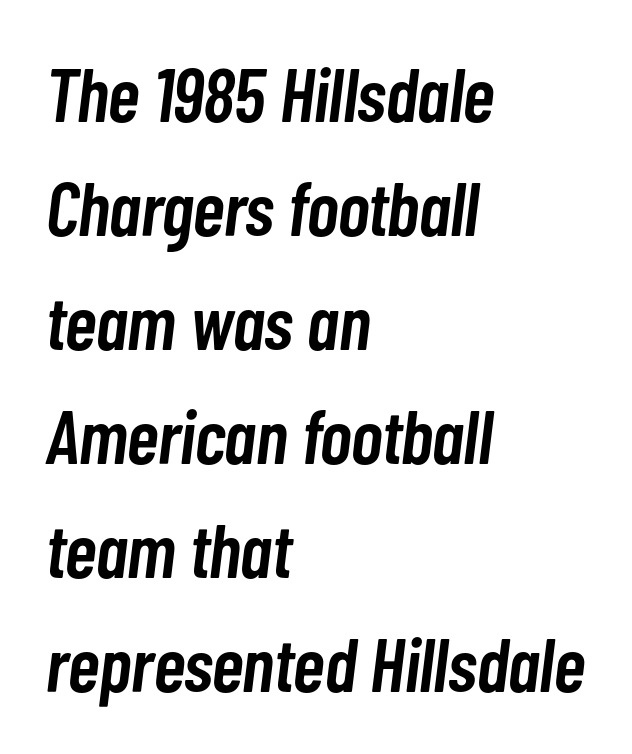
Q: Is the text bold? A: Semi-bold.
Q: Is the text italic (slanted)? A: Yes, it leans right by about 7 degrees.
Q: Is the text underlined? A: No.
Q: How is the paragraph aligned? A: Left-aligned.
Q: Is the spacing between letters normal or unusually wide? A: Normal.
Q: Is the spacing between lines tight, normal or loose? A: Normal.
Q: Width (condensed, normal, or wide)? A: Condensed.
Q: Stroke contrast? A: Low.
Q: x-height? A: Medium.
Q: Monospaced? A: No.
